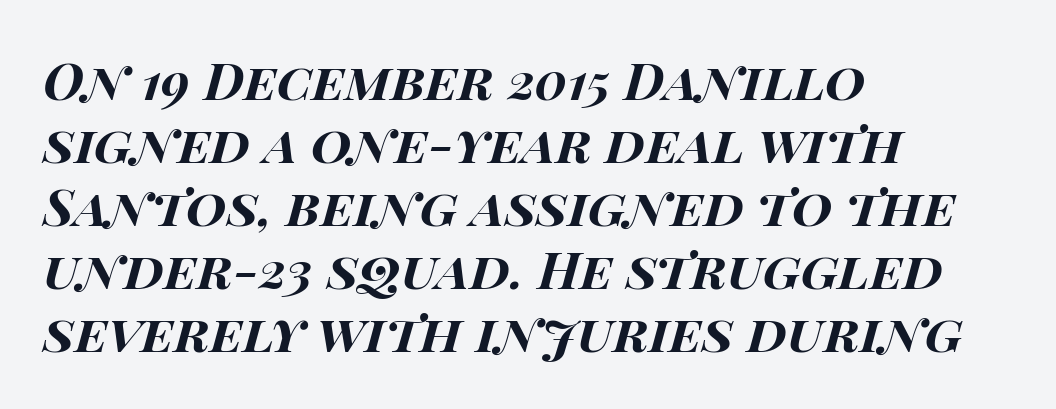
The image shows 52 px bold, wide type, italic (leaning right); set left-aligned, line spacing 1.21x, normal letter spacing, not underlined; high stroke contrast and a large x-height.
